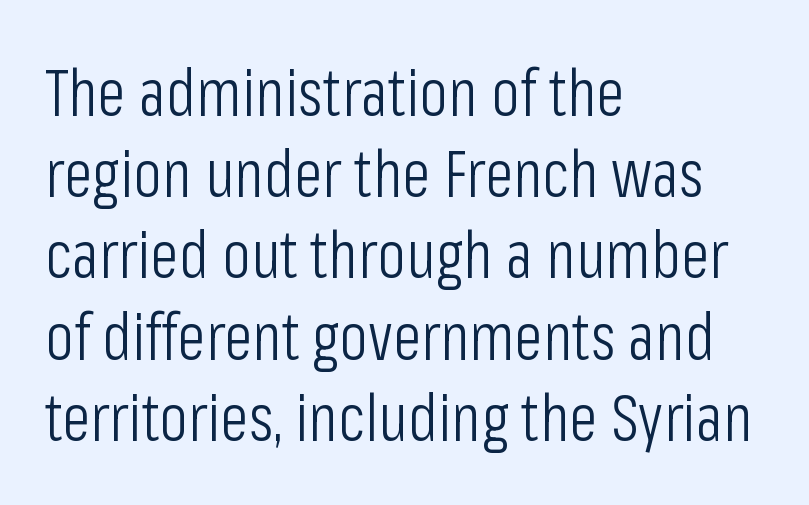
The setting favours the left margin, as ordinary paragraphs usually do. Style check: upright. The rendering keeps characters at their native spacing. Quick note: underline off. This is not heavy type; no bold has been used.
